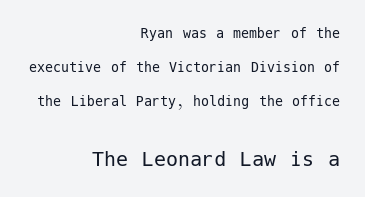
Q: Is the text bold? A: No.
Q: Is the text italic (slanted)? A: No, it is upright.
Q: Is the text underlined? A: No.
Q: How is the paragraph aligned? A: Right-aligned.
Q: Is the spacing between letters normal or unusually wide? A: Normal.
Q: Is the spacing between lines tight, normal or loose? A: Loose.
Q: Which block of text is set in a larger size, the first (top) or the second (bottom)? A: The second (bottom) one.
